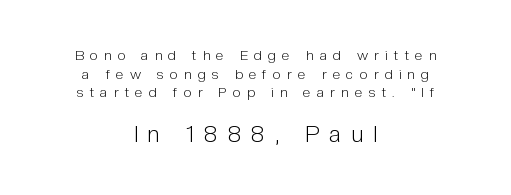
{"italic": "no", "bold": "no", "underline": "no", "align": "center", "line_spacing": "normal", "line_spacing_ratio": 1.33, "letter_spacing": "wide", "letter_spacing_em": 0.45, "larger_block": "second", "size_ratio": 1.64, "glyph_px": 23}
